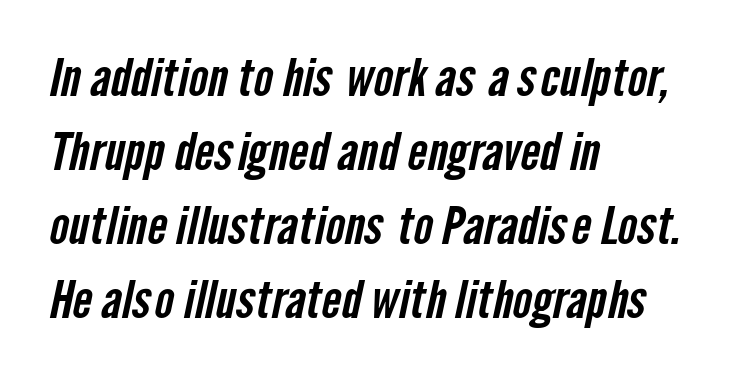
Q: Is the typeface a serif or a sans-serif typeface? A: Sans-serif.
Q: Is the text underlined? A: No.
Q: How is the paragraph aligned? A: Left-aligned.
Q: Is the spacing between letters normal or unusually wide? A: Normal.
Q: Is the spacing between lines tight, normal or loose? A: Normal.
Q: Width (condensed, normal, or wide)? A: Condensed.
Q: Stroke contrast? A: Low.
Q: x-height? A: Medium.
Q: Monospaced? A: No.
